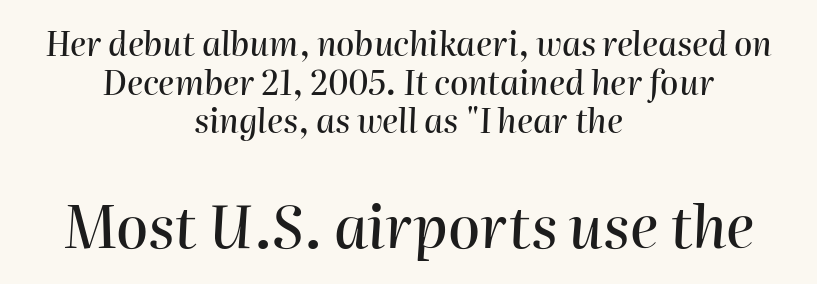
The image shows 58 px text type, italic (leaning right); set centered, line spacing 1.17x, normal letter spacing, not underlined; the second (bottom) block is 1.76x larger; high stroke contrast and a medium x-height.
